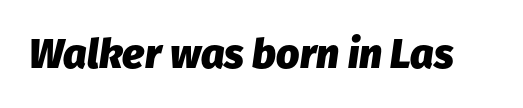
The image shows 41 px heavy type, italic (leaning right); set normal letter spacing, not underlined; low stroke contrast and a medium x-height.
